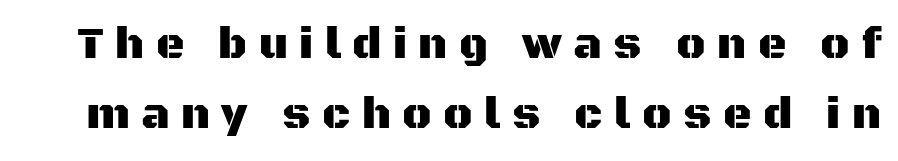
The image shows 44 px sans-serif type, upright; set normal line spacing (1.6x), unusually wide letter spacing (+0.26 em), not underlined; medium stroke contrast and a large x-height.
